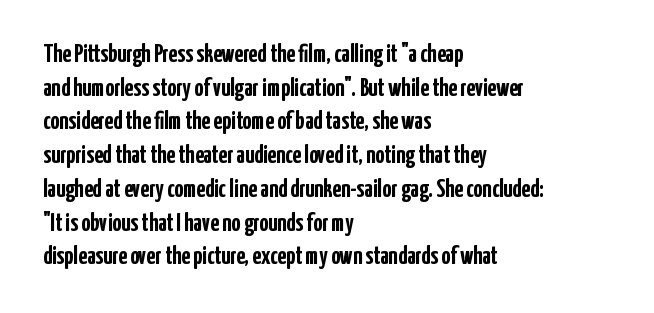
{"italic": "no", "bold": "yes", "underline": "no", "align": "left", "line_spacing": "normal", "line_spacing_ratio": 1.35, "letter_spacing": "normal", "letter_spacing_em": 0.0, "glyph_px": 25}
